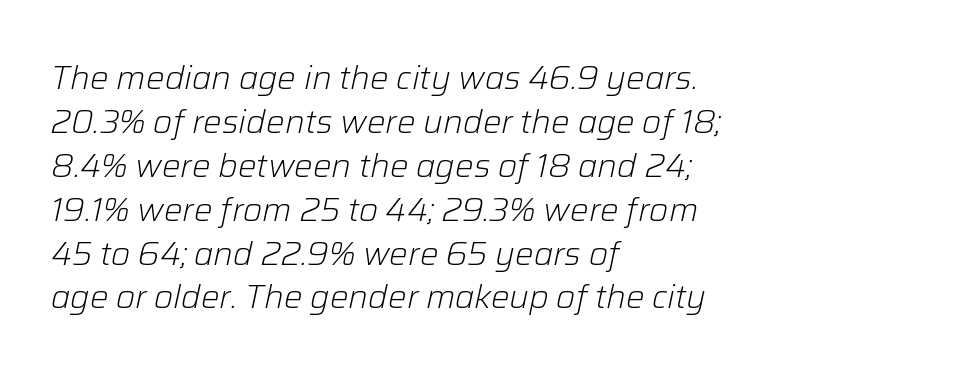
Stroke mass is kept to a normal reading level or below. In terms of posture, this sample is oblique. All the whitespace from short lines collects on the right. The rendering uses natural spacing where letterforms have individual widths. The face used here is rendered with its standard letterfit.
